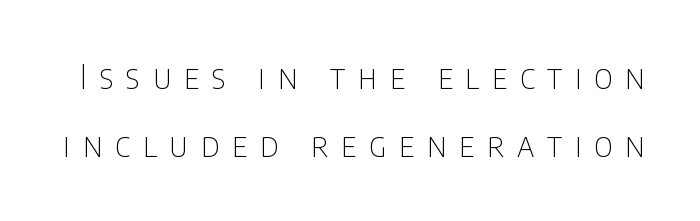
The image shows 33 px thin, condensed sans-serif type, upright; set loose line spacing (2.07x), unusually wide letter spacing (+0.38 em), not underlined; low stroke contrast and a large x-height.
